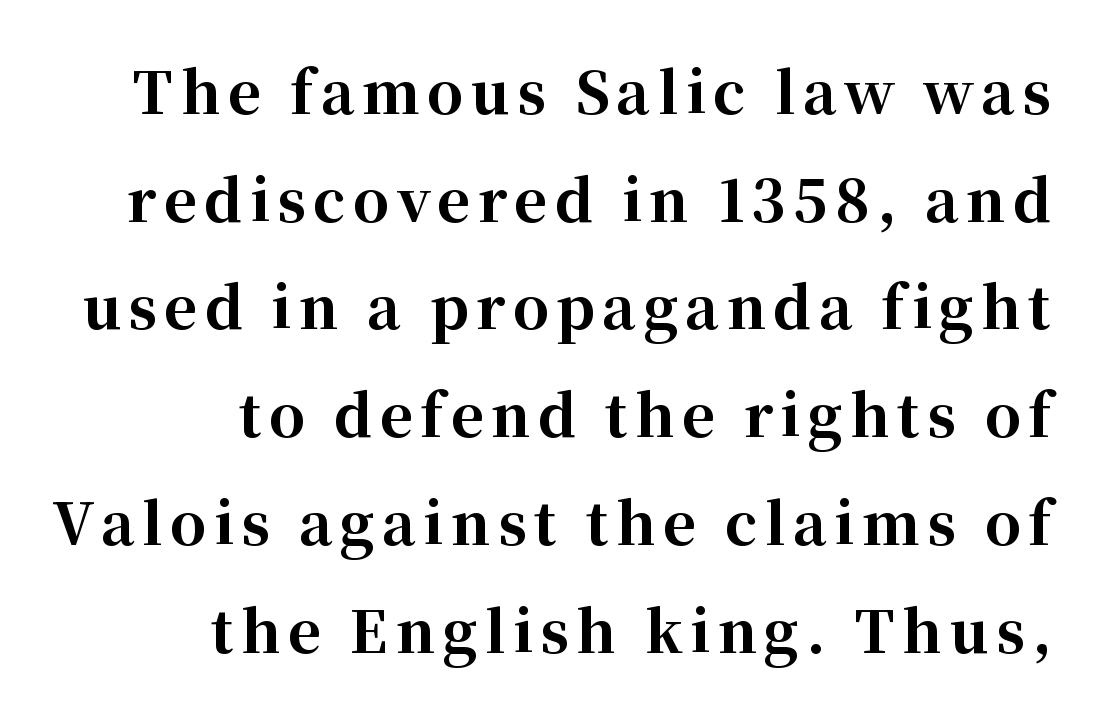
The image shows 57 px bold serif type, upright; set right-aligned, line spacing 1.89x, not underlined; high stroke contrast and a medium x-height.
